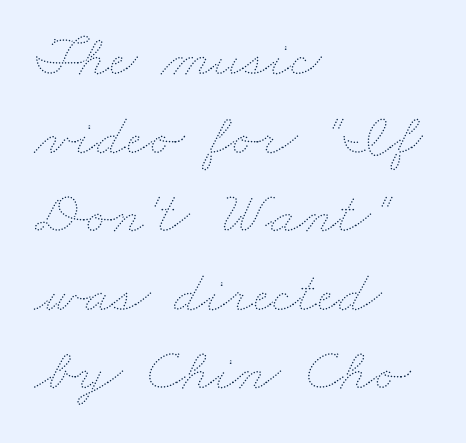
{"bold": "no", "weight": "thin", "width": "wide", "stroke_contrast": "medium", "x_height": "small", "monospaced": "no", "underline": "no", "align": "left", "line_spacing": "normal", "line_spacing_ratio": 1.31, "letter_spacing": "normal", "letter_spacing_em": 0.0, "glyph_px": 60}
